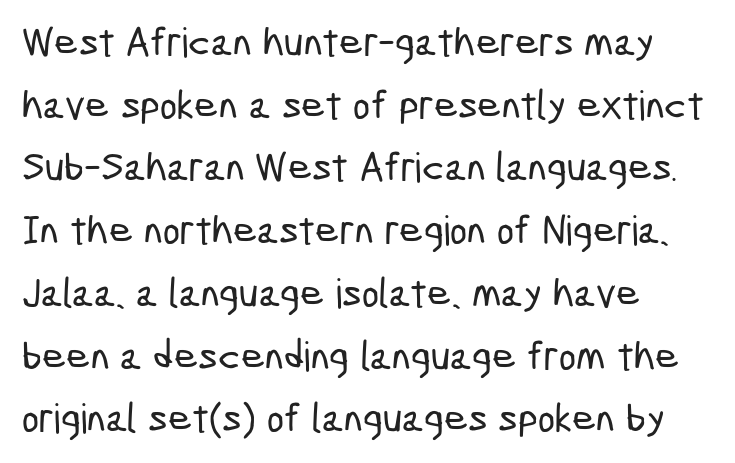
The strip under each line holds only bare page. A student would call this left alignment; a typographer would say flush left, rag right. Serif or sans? Sans — the stroke terminals are bare. Is this a fixed-width face? No — the glyphs have proportional, varying widths. Characters follow at the spacing the type designer built in.
